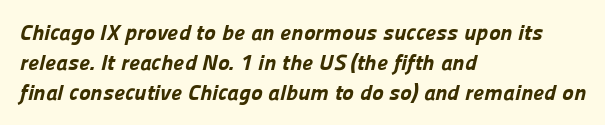
{"bold": "yes", "underline": "no", "align": "left", "line_spacing": "normal", "line_spacing_ratio": 1.36, "letter_spacing": "normal", "letter_spacing_em": 0.0, "glyph_px": 22}
